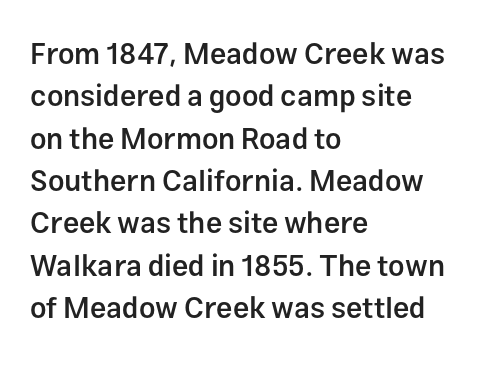
The image shows 29 px semibold sans-serif type, upright; set left-aligned, normal line spacing (1.46x), normal letter spacing, not underlined; low stroke contrast and a medium x-height.
